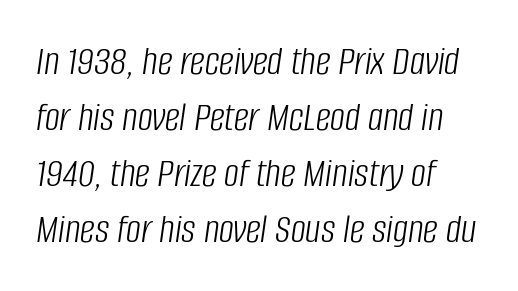
The image shows 42 px light, condensed type, italic (leaning right); set left-aligned, normal line spacing (1.33x), normal letter spacing, not underlined; low stroke contrast and a large x-height.
